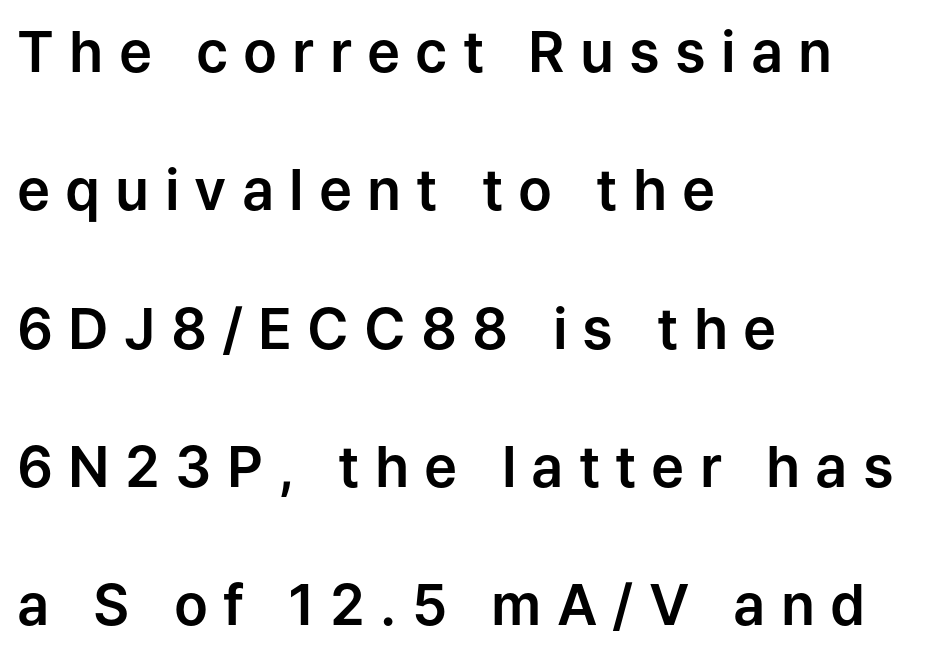
{"serif": "no", "italic": "no", "width": "normal", "stroke_contrast": "low", "x_height": "medium", "monospaced": "no", "underline": "no", "align": "left", "line_spacing": "loose", "line_spacing_ratio": 2.47, "letter_spacing": "wide", "letter_spacing_em": 0.27, "glyph_px": 56}
